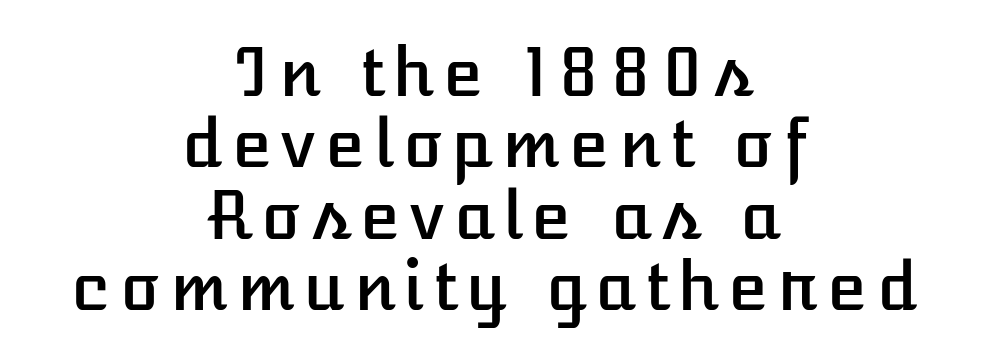
{"italic": "no", "width": "normal", "stroke_contrast": "low", "x_height": "medium", "monospaced": "no", "underline": "no", "align": "center", "line_spacing": "tight", "line_spacing_ratio": 1.08, "glyph_px": 66}
